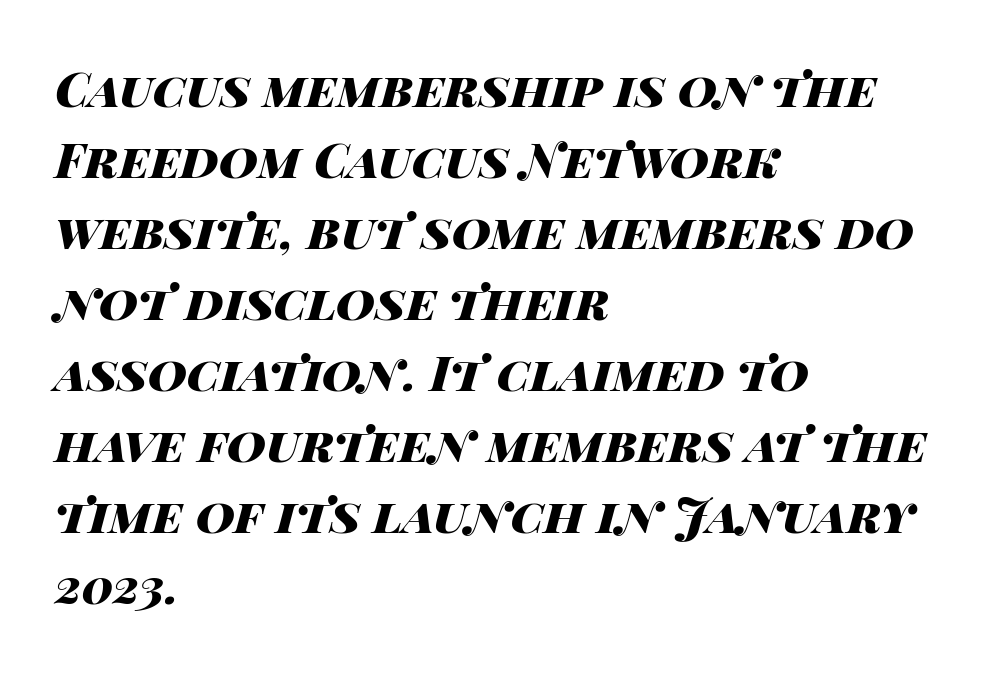
{"italic": "yes", "lean": "right", "slant_degrees": 14, "bold": "yes", "weight": "heavy", "width": "wide", "stroke_contrast": "high", "x_height": "large", "monospaced": "no", "underline": "no", "align": "left", "line_spacing": "normal", "line_spacing_ratio": 1.48, "letter_spacing": "normal", "letter_spacing_em": 0.0, "glyph_px": 48}
